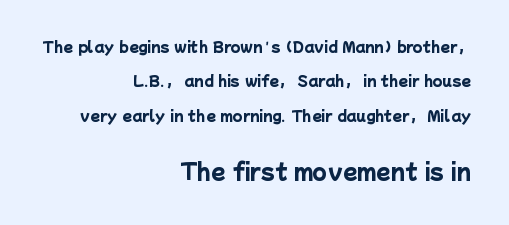
Q: Is the text bold? A: Yes.
Q: Is the text underlined? A: No.
Q: How is the paragraph aligned? A: Right-aligned.
Q: Is the spacing between letters normal or unusually wide? A: Normal.
Q: Is the spacing between lines tight, normal or loose? A: Loose.
Q: Which block of text is set in a larger size, the first (top) or the second (bottom)? A: The second (bottom) one.
